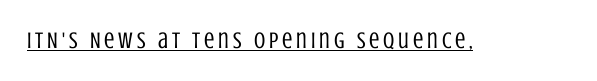
Upright lettering throughout. Honestly, the underline is the first thing you notice here. Vertical stems look standard width or narrower in stroke.
